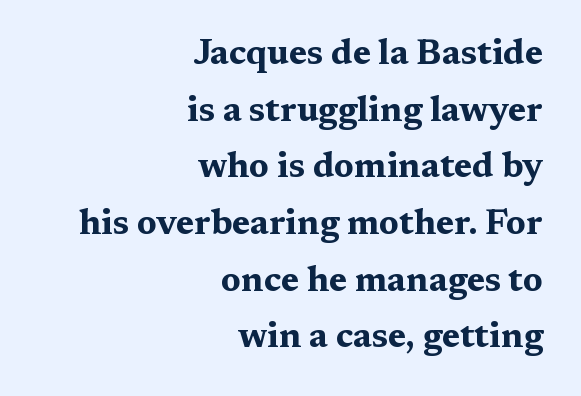
Q: Is the text bold? A: Yes.
Q: Is the text italic (slanted)? A: No, it is upright.
Q: Is the typeface a serif or a sans-serif typeface? A: Serif.
Q: Is the text underlined? A: No.
Q: How is the paragraph aligned? A: Right-aligned.
Q: Is the spacing between letters normal or unusually wide? A: Normal.
Q: Is the spacing between lines tight, normal or loose? A: Normal.
Q: Width (condensed, normal, or wide)? A: Wide.
Q: Stroke contrast? A: Medium.
Q: x-height? A: Medium.
Q: Monospaced? A: No.
